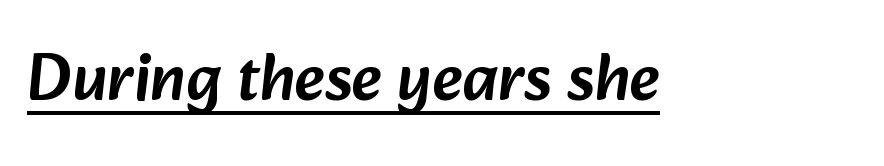
{"serif": "no", "width": "normal", "stroke_contrast": "low", "x_height": "medium", "monospaced": "no", "underline": "yes", "letter_spacing": "normal", "letter_spacing_em": 0.0, "glyph_px": 66}
